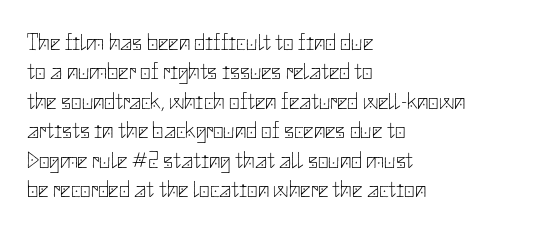
The image shows 23 px text type, upright; set left-aligned, normal line spacing (1.28x), normal letter spacing, not underlined.
